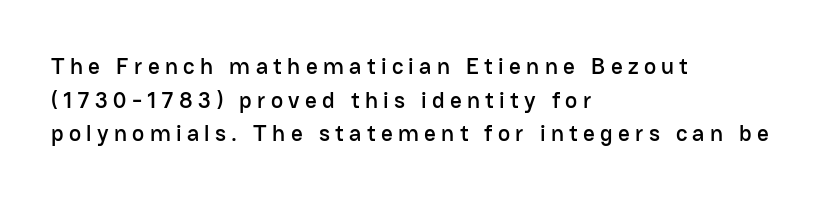
The image shows 23 px text type, upright; set left-aligned, normal line spacing (1.46x), unusually wide letter spacing (+0.23 em), not underlined.
